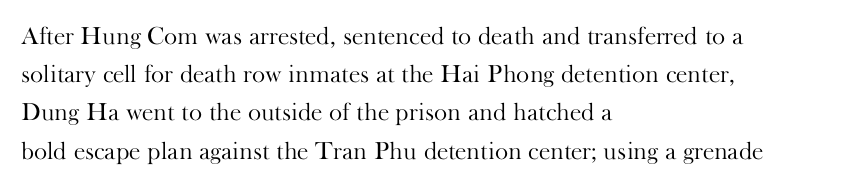
The image shows 25 px text type, upright; set left-aligned, normal line spacing (1.53x), normal letter spacing, not underlined.
